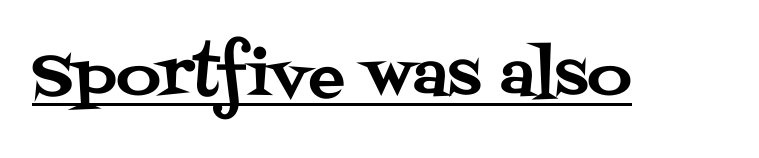
The image shows 61 px serif type, upright; set normal letter spacing, underlined; medium stroke contrast and a large x-height.
